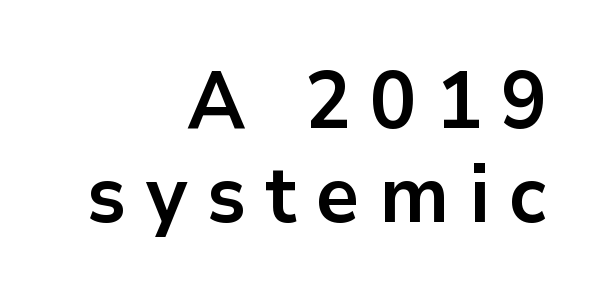
{"serif": "no", "italic": "no", "bold": "yes", "weight": "bold", "width": "normal", "stroke_contrast": "low", "x_height": "medium", "monospaced": "no", "underline": "no", "align": "right", "line_spacing_ratio": 1.17, "letter_spacing": "wide", "letter_spacing_em": 0.24, "glyph_px": 80}
